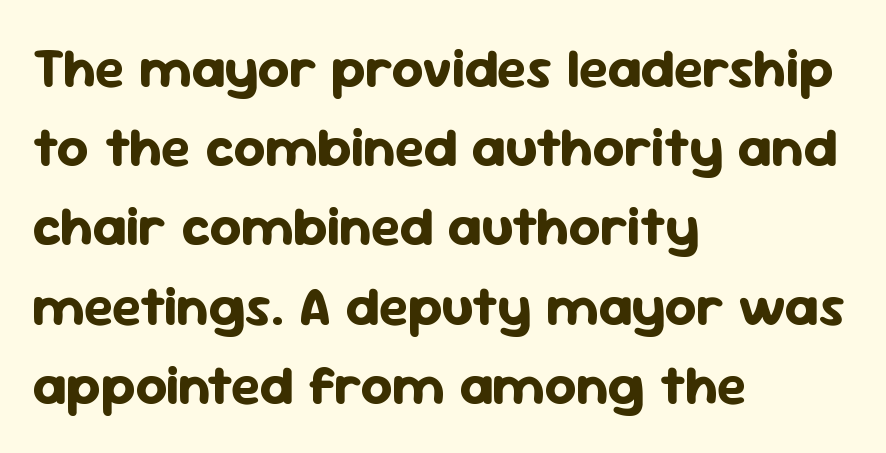
The image shows 55 px bold sans-serif type, upright; set left-aligned, normal line spacing (1.44x), normal letter spacing, not underlined; low stroke contrast and a medium x-height.
